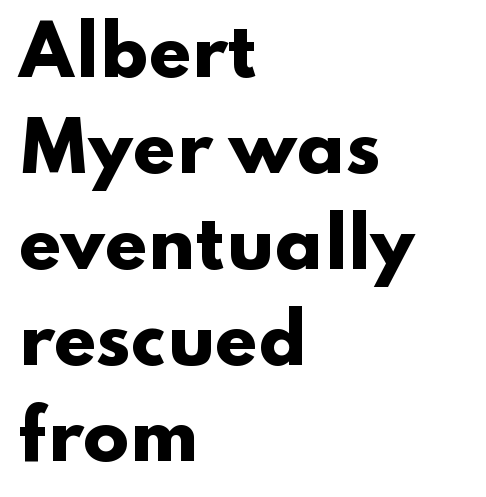
Q: Is the text bold? A: Yes.
Q: Is the text italic (slanted)? A: No, it is upright.
Q: Is the typeface a serif or a sans-serif typeface? A: Sans-serif.
Q: Is the text underlined? A: No.
Q: How is the paragraph aligned? A: Left-aligned.
Q: Is the spacing between letters normal or unusually wide? A: Normal.
Q: Is the spacing between lines tight, normal or loose? A: Normal.
Q: Width (condensed, normal, or wide)? A: Wide.
Q: Stroke contrast? A: Low.
Q: x-height? A: Small.
Q: Monospaced? A: No.
